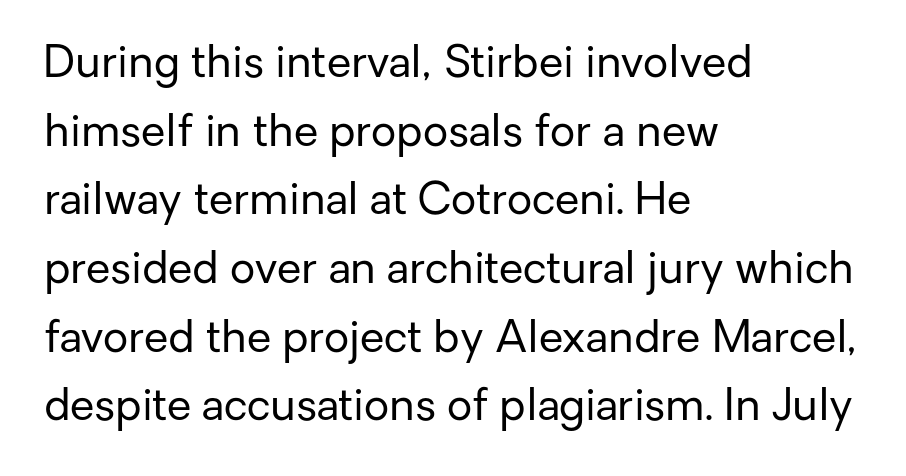
The image shows 44 px regular-weight sans-serif type, upright; set left-aligned, normal line spacing (1.56x), normal letter spacing, not underlined; low stroke contrast and a medium x-height.
